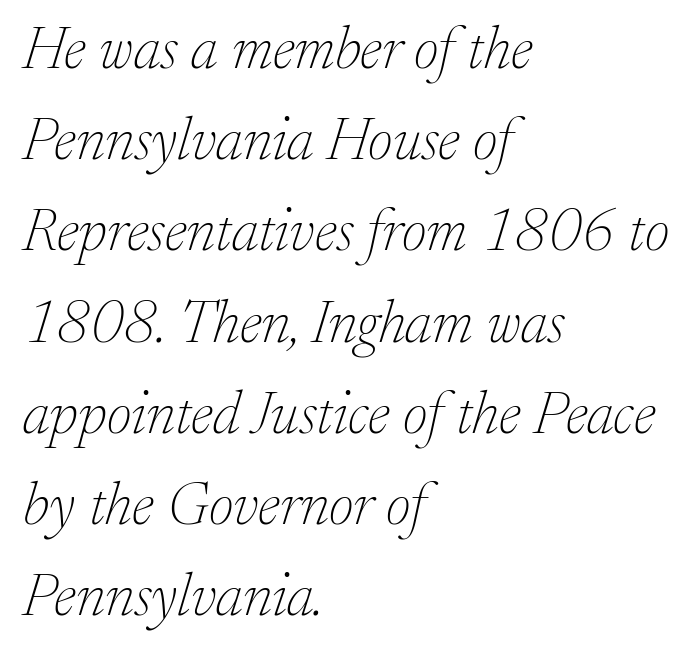
Ink coverage per letter is moderate at most. How are the letters spaced? Ordinarily, with no added tracking. If you measured baseline to baseline, you'd find a middling distance. Unlike a clean sans, this face finishes its strokes with serifs. The words here are not underlined. Character widths vary here, with narrow letters taking less room than wide ones.
